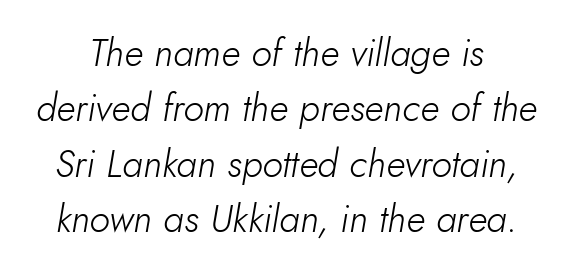
{"italic": "yes", "lean": "right", "slant_degrees": 10, "bold": "no", "weight": "light", "width": "normal", "stroke_contrast": "low", "x_height": "small", "monospaced": "no", "underline": "no", "line_spacing": "normal", "line_spacing_ratio": 1.46, "letter_spacing": "normal", "letter_spacing_em": 0.0, "glyph_px": 38}
